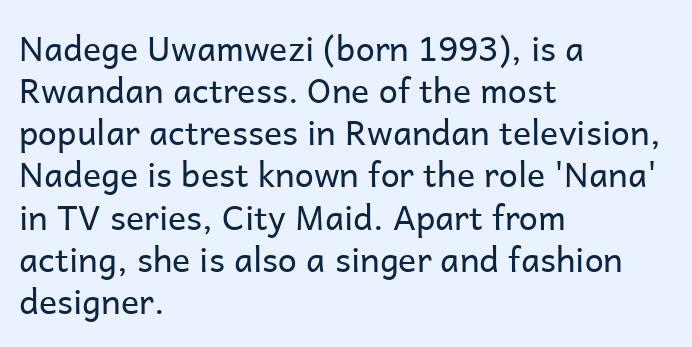
Q: Is the text bold? A: No.
Q: Is the text italic (slanted)? A: No, it is upright.
Q: Is the typeface a serif or a sans-serif typeface? A: Sans-serif.
Q: Is the text underlined? A: No.
Q: How is the paragraph aligned? A: Left-aligned.
Q: Is the spacing between letters normal or unusually wide? A: Normal.
Q: Width (condensed, normal, or wide)? A: Normal.
Q: Stroke contrast? A: Low.
Q: x-height? A: Medium.
Q: Monospaced? A: No.
